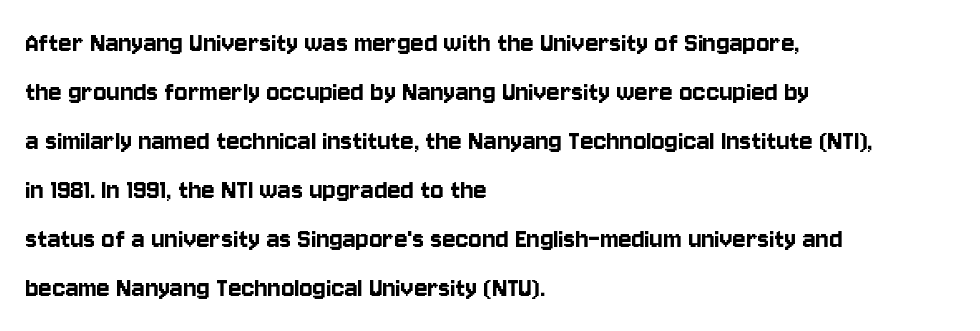
{"serif": "no", "italic": "no", "width": "condensed", "stroke_contrast": "low", "x_height": "large", "monospaced": "no", "underline": "no", "align": "left", "line_spacing": "normal", "line_spacing_ratio": 1.58, "letter_spacing": "normal", "letter_spacing_em": 0.0, "glyph_px": 31}
